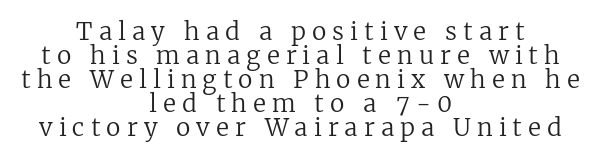
Q: Is the text bold? A: No.
Q: Is the text italic (slanted)? A: No, it is upright.
Q: Is the text underlined? A: No.
Q: How is the paragraph aligned? A: Centered.
Q: Is the spacing between letters normal or unusually wide? A: Unusually wide.
Q: Is the spacing between lines tight, normal or loose? A: Tight.
